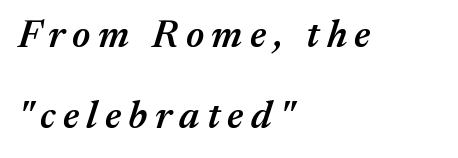
Q: Is the text bold? A: Semi-bold.
Q: Is the text italic (slanted)? A: Yes, it leans right by about 17 degrees.
Q: Is the text underlined? A: No.
Q: How is the paragraph aligned? A: Left-aligned.
Q: Is the spacing between lines tight, normal or loose? A: Loose.
Q: Width (condensed, normal, or wide)? A: Normal.
Q: Stroke contrast? A: Medium.
Q: x-height? A: Medium.
Q: Monospaced? A: No.
